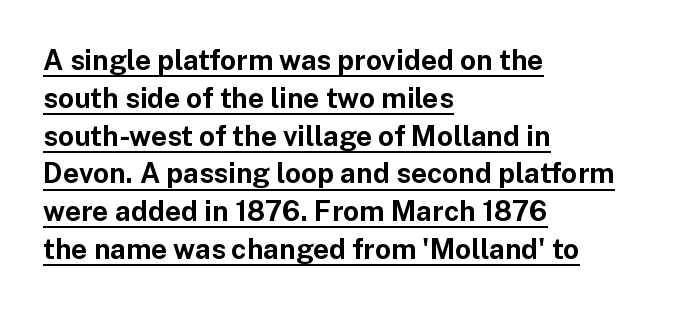
The image shows 28 px bold sans-serif type, upright; set left-aligned, normal line spacing (1.35x), normal letter spacing, underlined; low stroke contrast and a medium x-height.
